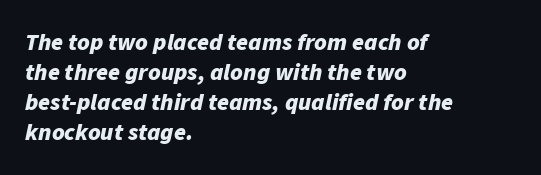
Q: Is the text bold? A: Yes.
Q: Is the text italic (slanted)? A: Yes, it leans right by about 11 degrees.
Q: Is the text underlined? A: No.
Q: How is the paragraph aligned? A: Left-aligned.
Q: Is the spacing between letters normal or unusually wide? A: Normal.
Q: Is the spacing between lines tight, normal or loose? A: Normal.
